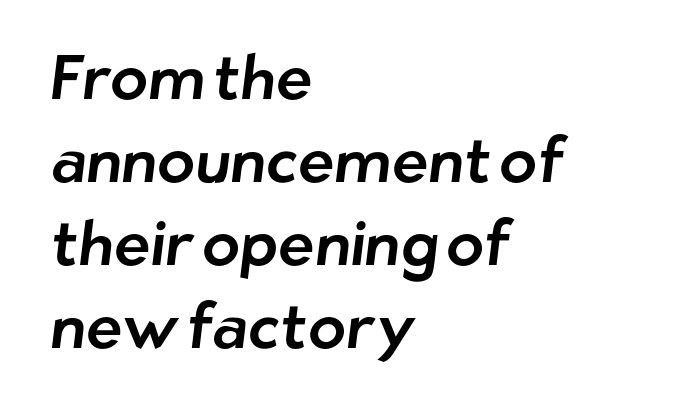
Q: Is the typeface a serif or a sans-serif typeface? A: Sans-serif.
Q: Is the text underlined? A: No.
Q: How is the paragraph aligned? A: Left-aligned.
Q: Is the spacing between letters normal or unusually wide? A: Normal.
Q: Is the spacing between lines tight, normal or loose? A: Normal.
Q: Width (condensed, normal, or wide)? A: Normal.
Q: Stroke contrast? A: Low.
Q: x-height? A: Medium.
Q: Monospaced? A: No.
